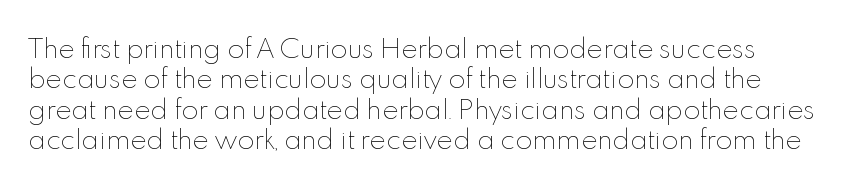
Q: Is the text bold? A: No.
Q: Is the text italic (slanted)? A: No, it is upright.
Q: Is the text underlined? A: No.
Q: Is the spacing between letters normal or unusually wide? A: Normal.
